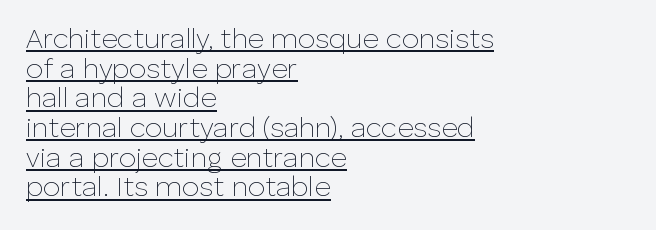
The image shows 28 px thin sans-serif type, upright; set left-aligned, tight line spacing (1.06x), normal letter spacing, underlined; low stroke contrast and a medium x-height.
